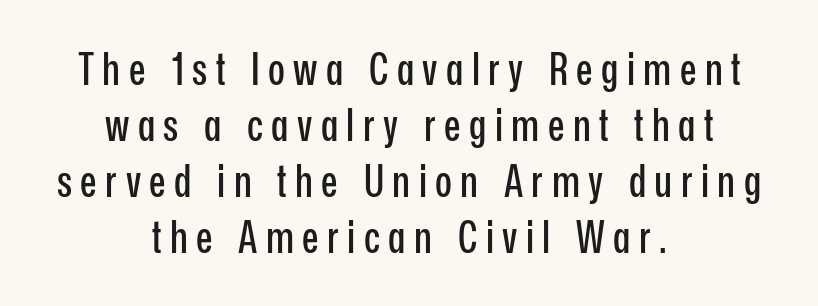
Q: Is the text italic (slanted)? A: No, it is upright.
Q: Is the typeface a serif or a sans-serif typeface? A: Sans-serif.
Q: Is the text underlined? A: No.
Q: How is the paragraph aligned? A: Centered.
Q: Is the spacing between lines tight, normal or loose? A: Normal.
Q: Width (condensed, normal, or wide)? A: Condensed.
Q: Stroke contrast? A: Low.
Q: x-height? A: Medium.
Q: Monospaced? A: No.
